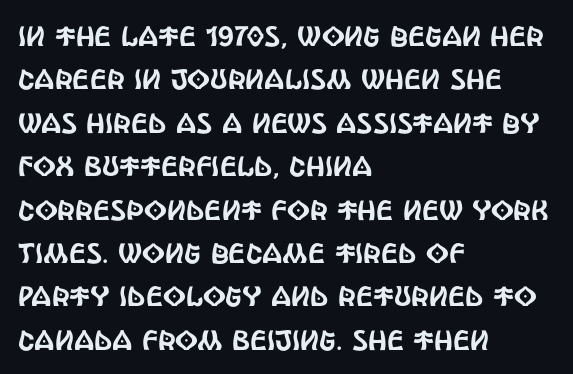
The image shows 28 px condensed sans-serif type, upright; set left-aligned, normal line spacing (1.55x), normal letter spacing, not underlined; a large x-height.
